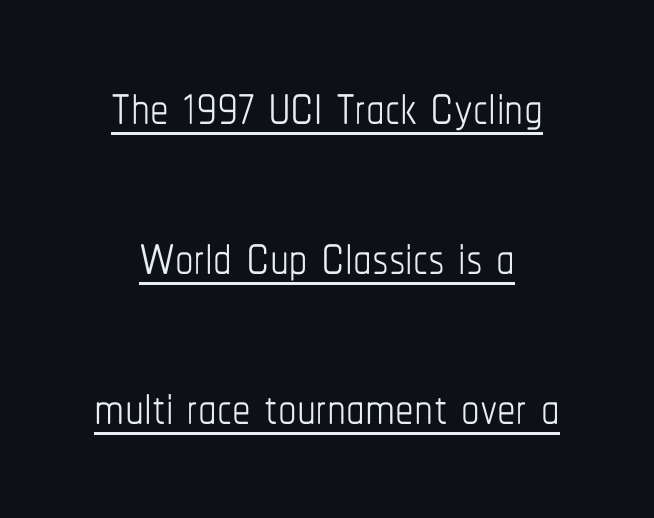
The image shows 74 px thin, condensed type, upright; set centered, loose line spacing (2.03x), normal letter spacing, underlined; low stroke contrast and a medium x-height.
